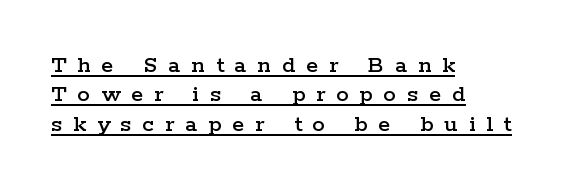
Q: Is the text italic (slanted)? A: No, it is upright.
Q: Is the text underlined? A: Yes.
Q: How is the paragraph aligned? A: Left-aligned.
Q: Is the spacing between letters normal or unusually wide? A: Unusually wide.
